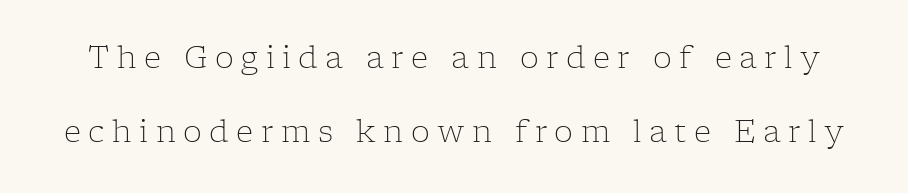
The image shows 30 px light serif type, upright; set loose line spacing (2.46x), unusually wide letter spacing (+0.25 em), not underlined; low stroke contrast and a medium x-height.
